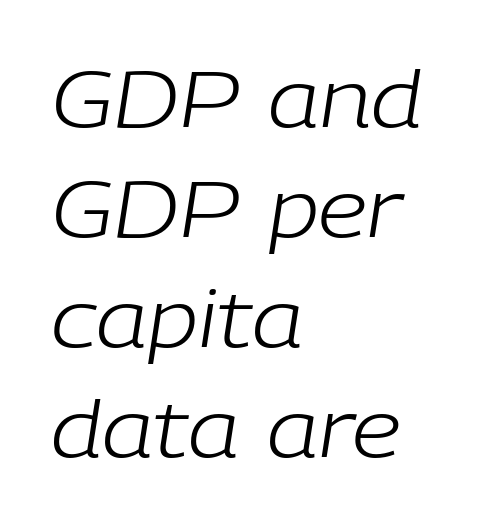
Vertically, the passage feels balanced, rows spaced as you'd expect. Letters rest on an invisible, unmarked baseline. Unbolded letterforms with no extra heft. Here the designer chose a conventional face with non-uniform glyph widths. Horizontally, the lines are justified to the leading edge only. The lettering tilts uniformly, giving the passage an italic look.
